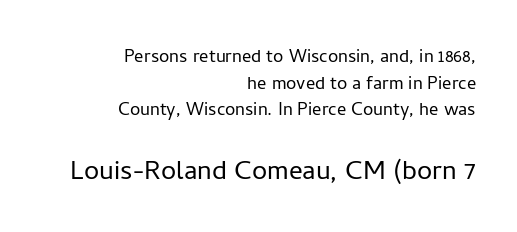
{"serif": "no", "italic": "no", "bold": "no", "weight": "light", "width": "normal", "stroke_contrast": "low", "x_height": "medium", "monospaced": "no", "underline": "no", "align": "right", "line_spacing_ratio": 1.16, "letter_spacing": "normal", "letter_spacing_em": 0.0, "larger_block": "second", "size_ratio": 1.48, "glyph_px": 34}
